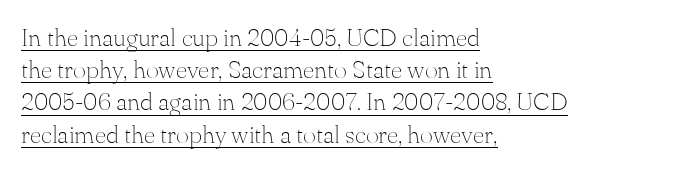
{"italic": "no", "bold": "no", "underline": "yes", "align": "left", "line_spacing": "normal", "line_spacing_ratio": 1.29, "letter_spacing": "normal", "letter_spacing_em": 0.0, "glyph_px": 25}
